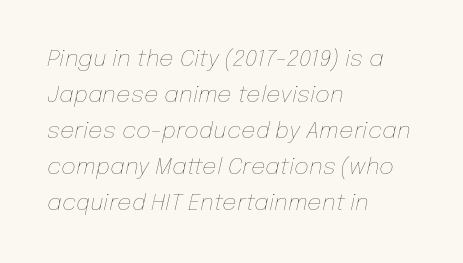
Successive baselines arrive at the customary interval. Only glyphs here, with clear space below each row. Weight: not bold — regular or lighter. The line texture is even and compact thanks to regular tracking. The paragraph has a hard left edge and a soft right edge. Slanted lettering throughout.
